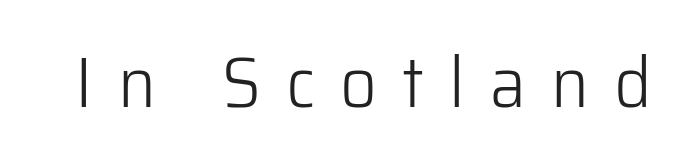
Posture: vertical. Think of a printed novel: that variable character pitch is what you see here. The designer went with a sans here, leaving each stem footless. The specimen omits any rule beneath the text block's lines.
